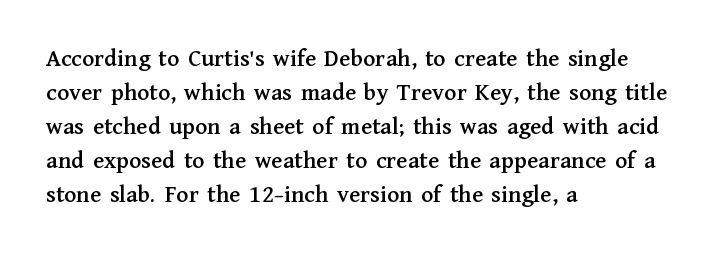
{"italic": "no", "underline": "no", "align": "left", "line_spacing": "normal", "line_spacing_ratio": 1.36, "letter_spacing": "normal", "letter_spacing_em": 0.0, "glyph_px": 25}
